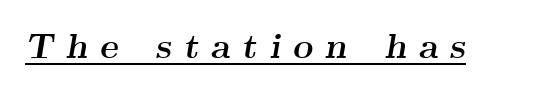
{"serif": "yes", "italic": "yes", "lean": "right", "slant_degrees": 9, "bold": "yes", "weight": "semibold", "width": "wide", "stroke_contrast": "medium", "x_height": "small", "monospaced": "no", "underline": "yes", "letter_spacing": "wide", "letter_spacing_em": 0.34, "glyph_px": 35}
